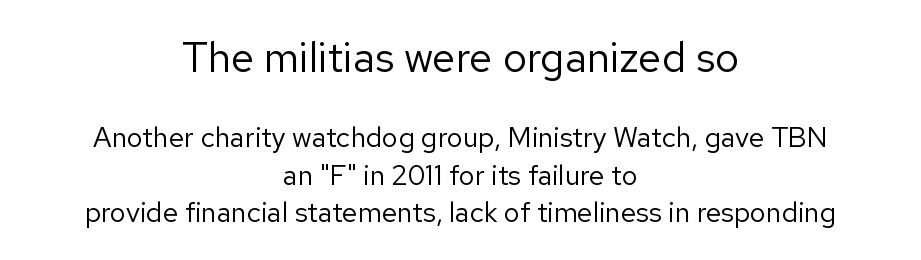
Q: Is the text bold? A: No.
Q: Is the text italic (slanted)? A: No, it is upright.
Q: Is the typeface a serif or a sans-serif typeface? A: Sans-serif.
Q: Is the text underlined? A: No.
Q: How is the paragraph aligned? A: Centered.
Q: Is the spacing between letters normal or unusually wide? A: Normal.
Q: Is the spacing between lines tight, normal or loose? A: Normal.
Q: Which block of text is set in a larger size, the first (top) or the second (bottom)? A: The first (top) one.
Q: Width (condensed, normal, or wide)? A: Normal.
Q: Stroke contrast? A: Low.
Q: x-height? A: Medium.
Q: Monospaced? A: No.
